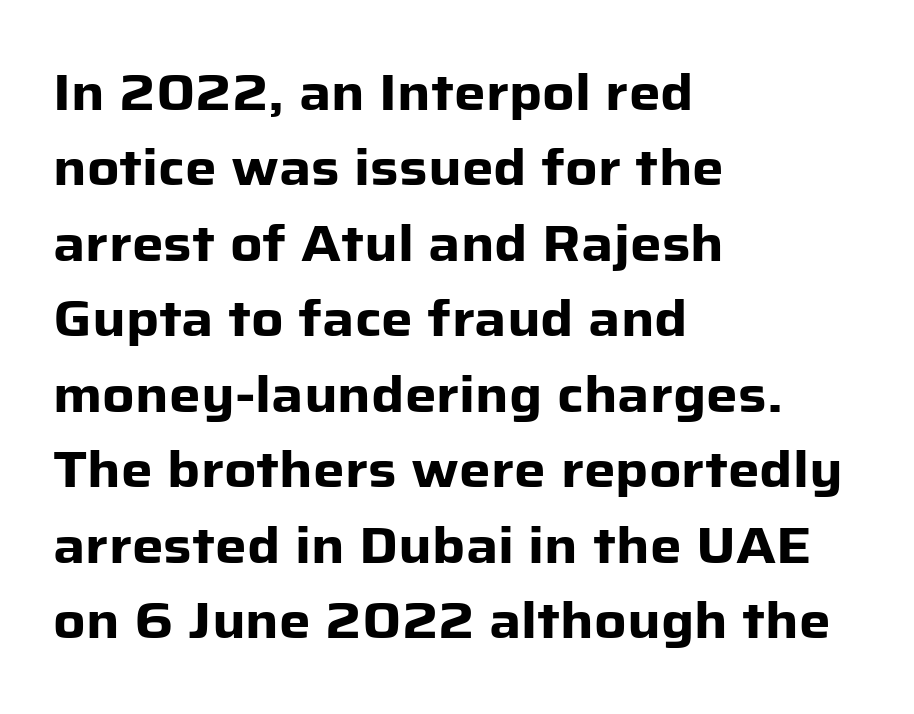
Q: Is the text bold? A: Yes.
Q: Is the text italic (slanted)? A: No, it is upright.
Q: Is the typeface a serif or a sans-serif typeface? A: Sans-serif.
Q: Is the text underlined? A: No.
Q: How is the paragraph aligned? A: Left-aligned.
Q: Is the spacing between letters normal or unusually wide? A: Normal.
Q: Is the spacing between lines tight, normal or loose? A: Normal.
Q: Width (condensed, normal, or wide)? A: Normal.
Q: Stroke contrast? A: Low.
Q: x-height? A: Medium.
Q: Monospaced? A: No.
